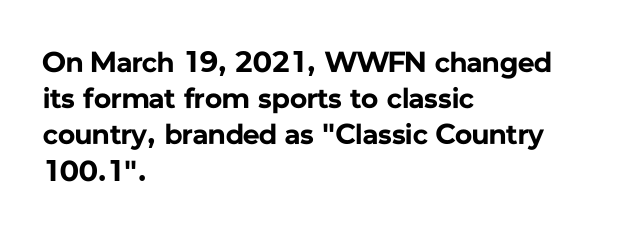
Line beginnings align vertically; line endings do not. A clean baseline with only descenders dipping below it. I'd describe the lettering as bold — thick and assertive. Observe the ordinary spacing: letters are neighbours, not strangers. Is this a sans? Yes — the strokes have no serifs.
